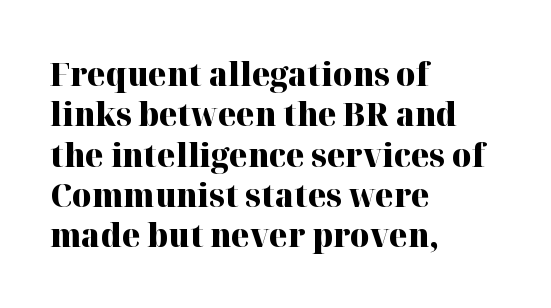
{"serif": "yes", "italic": "no", "bold": "yes", "weight": "heavy", "width": "normal", "stroke_contrast": "high", "x_height": "medium", "monospaced": "no", "underline": "no", "align": "left", "line_spacing_ratio": 1.22, "letter_spacing": "normal", "letter_spacing_em": 0.0, "glyph_px": 33}
